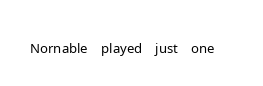
Q: Is the text bold? A: No.
Q: Is the text italic (slanted)? A: No, it is upright.
Q: Is the text underlined? A: No.
Q: Is the spacing between letters normal or unusually wide? A: Normal.
